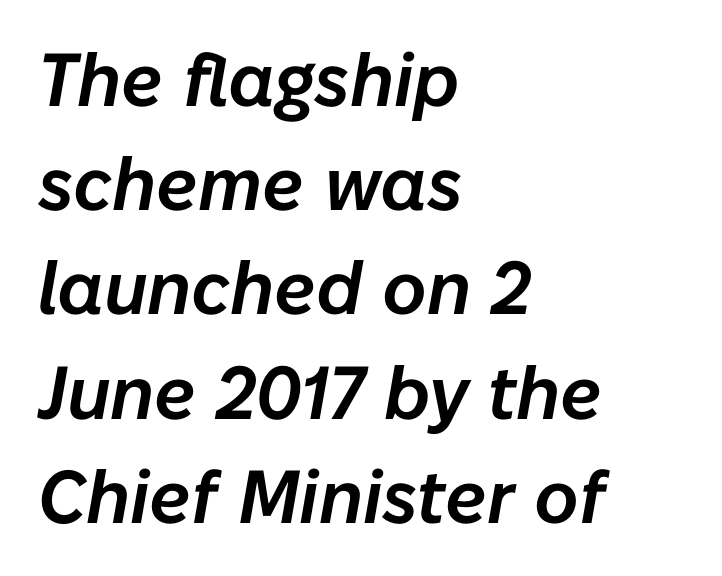
The rendering uses natural spacing where letterforms have individual widths. The specimen reads as italic at a glance. Compared with typical body copy, the letter spacing here is the same. The lines in this sample share a left origin and differ only in where they stop. Students, observe: this is what conventionally led text looks like.
